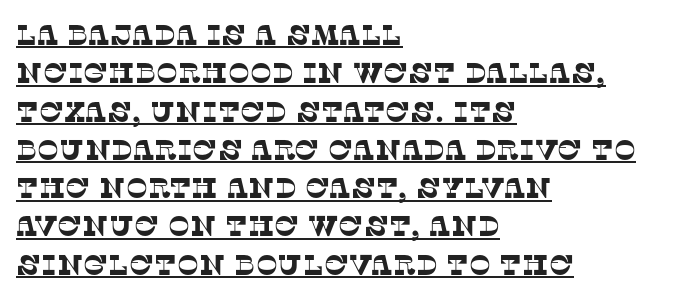
The rendering uses a moderate line-height, typical for paragraphs. Is this a fixed-width face? No — the glyphs have proportional, varying widths. A student would call this left alignment; a typographer would say flush left, rag right. Looks like someone drew a line under every word here. Are there feet on the stems? There are — it's a serif. In terms of letterspacing, this is plain default setting.
